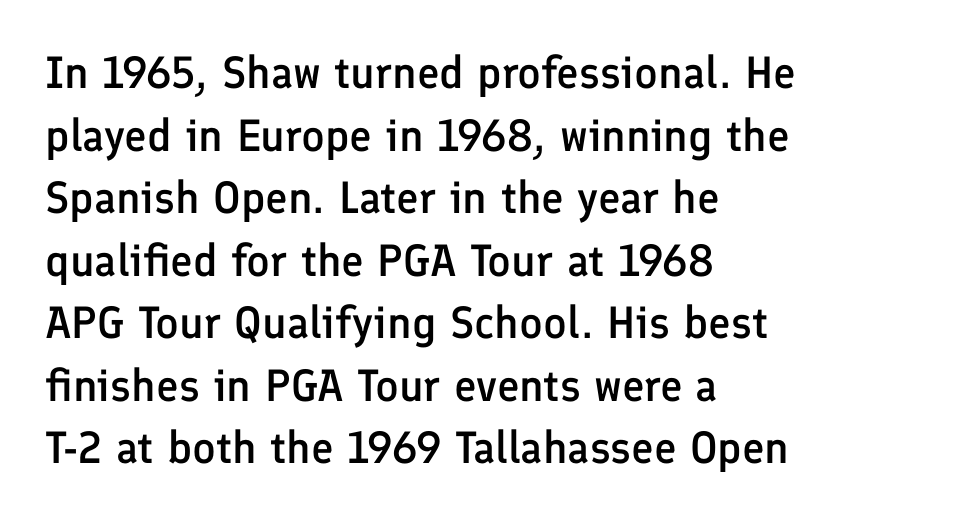
Q: Is the text bold? A: Semi-bold.
Q: Is the text italic (slanted)? A: No, it is upright.
Q: Is the typeface a serif or a sans-serif typeface? A: Sans-serif.
Q: Is the text underlined? A: No.
Q: How is the paragraph aligned? A: Left-aligned.
Q: Is the spacing between letters normal or unusually wide? A: Normal.
Q: Is the spacing between lines tight, normal or loose? A: Normal.
Q: Width (condensed, normal, or wide)? A: Normal.
Q: Stroke contrast? A: Low.
Q: x-height? A: Medium.
Q: Monospaced? A: No.
